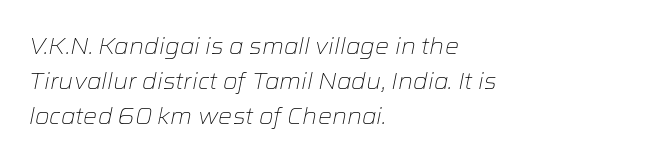
{"italic": "yes", "lean": "right", "slant_degrees": 12, "bold": "no", "underline": "no", "align": "left", "line_spacing": "normal", "line_spacing_ratio": 1.59, "letter_spacing": "normal", "letter_spacing_em": 0.0, "glyph_px": 22}
